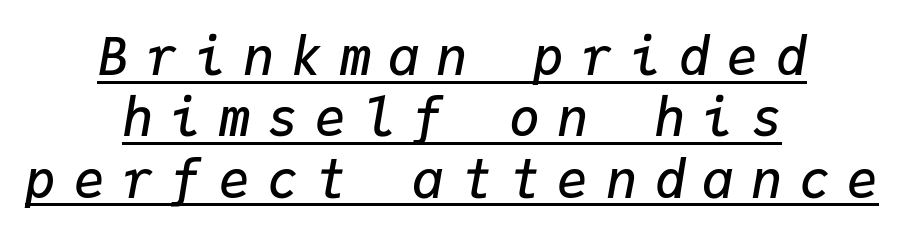
The image shows 52 px semibold type, italic (leaning right), monospaced; set centered, line spacing 1.18x, unusually wide letter spacing (+0.33 em), underlined; low stroke contrast and a medium x-height.
